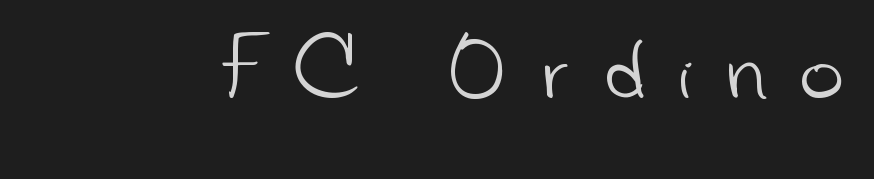
Q: Is the text bold? A: No.
Q: Is the typeface a serif or a sans-serif typeface? A: Sans-serif.
Q: Is the text underlined? A: No.
Q: Is the spacing between letters normal or unusually wide? A: Unusually wide.
Q: Width (condensed, normal, or wide)? A: Normal.
Q: Stroke contrast? A: Low.
Q: x-height? A: Small.
Q: Monospaced? A: No.
